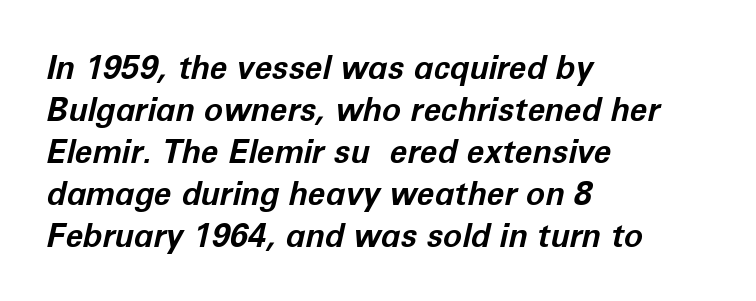
{"italic": "yes", "lean": "right", "slant_degrees": 12, "bold": "yes", "weight": "bold", "width": "normal", "stroke_contrast": "low", "x_height": "medium", "monospaced": "no", "underline": "no", "align": "left", "line_spacing": "normal", "line_spacing_ratio": 1.31, "letter_spacing": "normal", "letter_spacing_em": 0.0, "glyph_px": 32}
